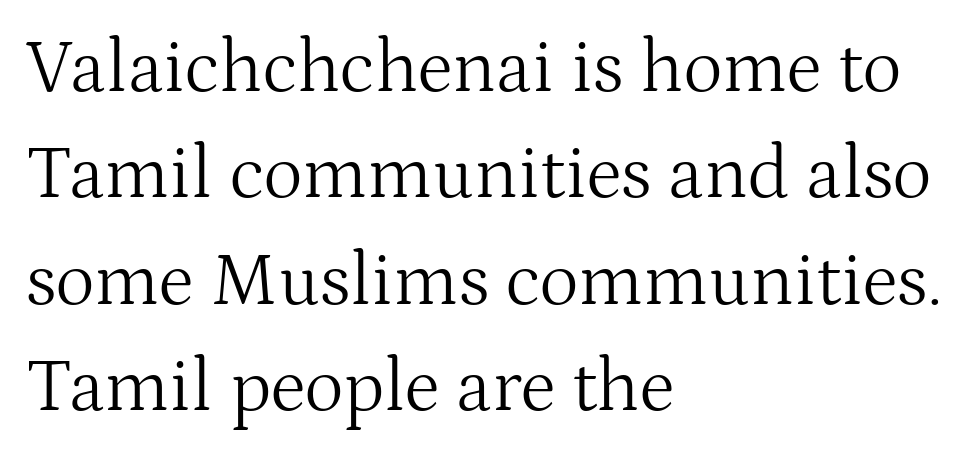
Which margin do the lines hug? The left one — the right edge is uneven. Does extra space separate the letters? No, they use regular spacing. A bare baseline throughout the passage. Looks like regular typesetting: each glyph gets only the width it needs. Small tapered or slab feet sit at the stroke ends, so this counts as serif. Nope, not italic — everything's standing straight.
